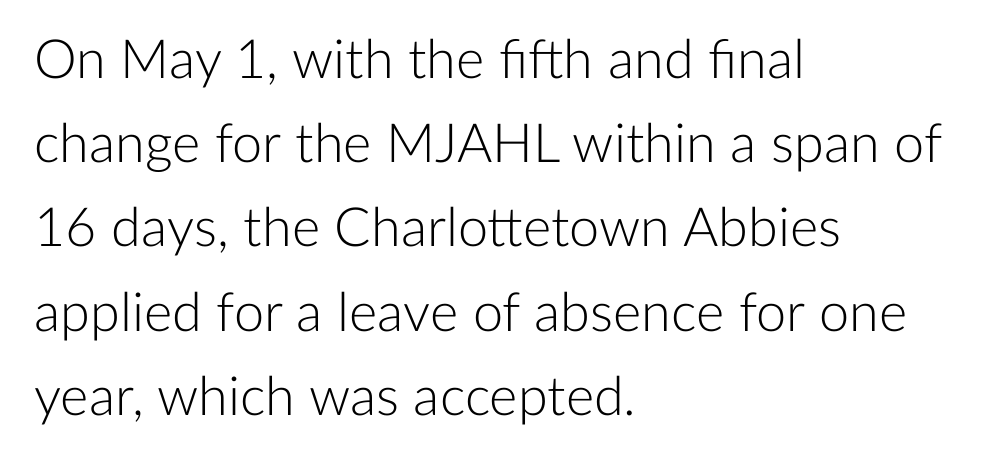
The image shows 54 px light sans-serif type, upright; set left-aligned, normal line spacing (1.56x), normal letter spacing, not underlined; low stroke contrast and a medium x-height.
